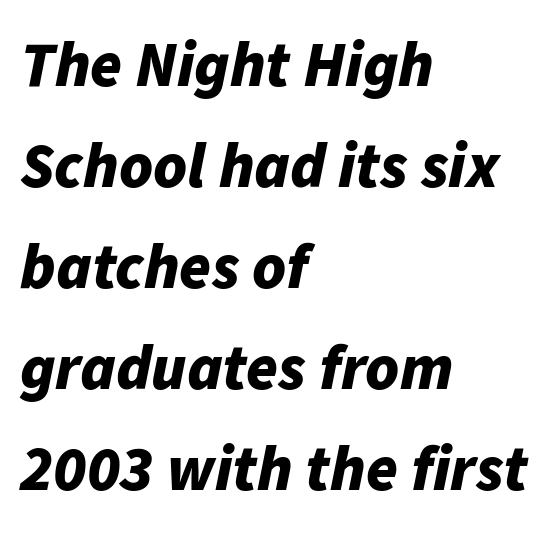
The image shows 64 px bold type, italic (leaning right); set left-aligned, normal line spacing (1.58x), normal letter spacing, not underlined; low stroke contrast and a medium x-height.
